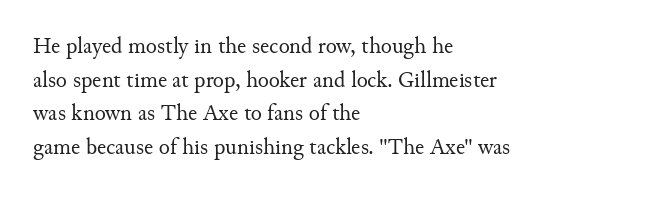
The image shows 23 px text type, upright; set left-aligned, normal line spacing (1.46x), normal letter spacing, not underlined.
